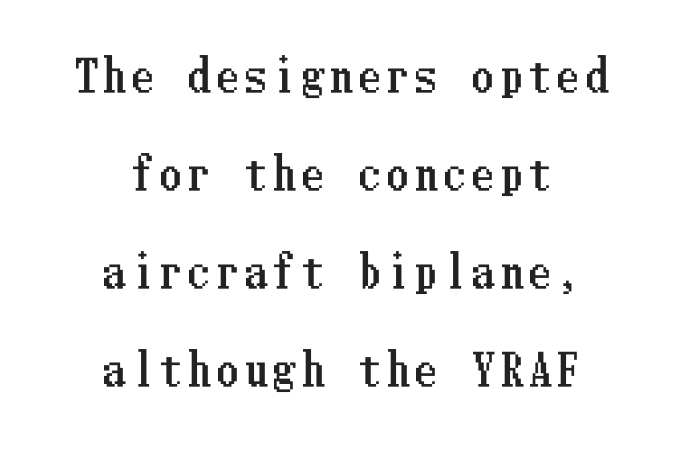
The image shows 43 px condensed type, upright; set centered, loose line spacing (2.28x), not underlined; low stroke contrast and a medium x-height.
